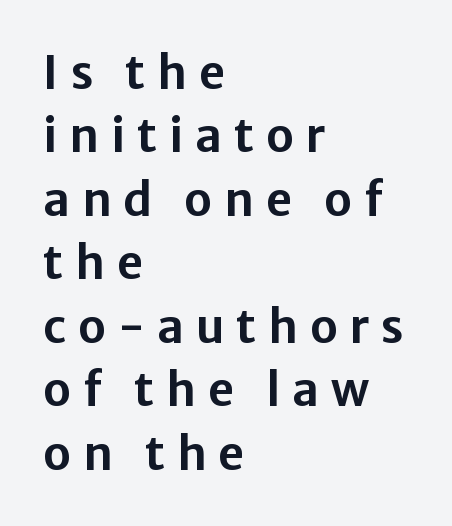
Tracking here is generous; glyphs stand well apart from one another. The letters stand upright; this is a roman face. A clean baseline with only descenders dipping below it. The passage is arranged the way most books set body copy — flush left. The typeface chosen for these lines omits serifs.
